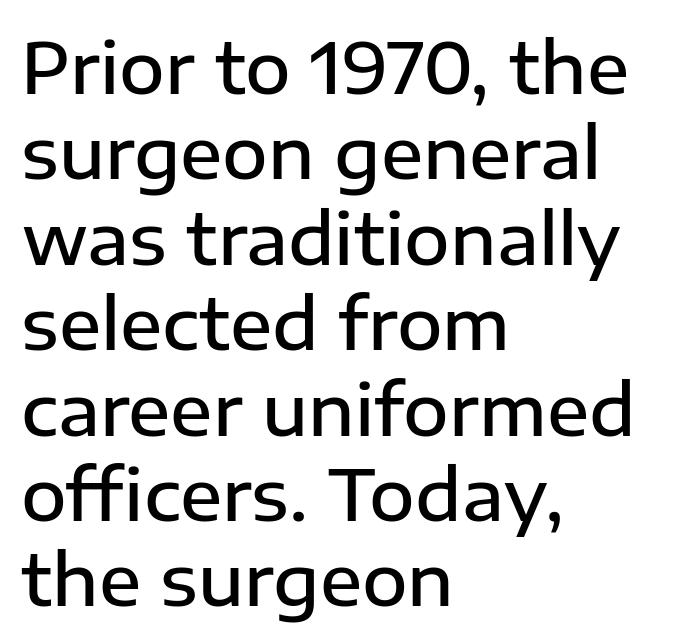
{"serif": "no", "italic": "no", "bold": "semi", "weight": "semibold", "width": "normal", "stroke_contrast": "low", "x_height": "medium", "monospaced": "no", "underline": "no", "align": "left", "line_spacing_ratio": 1.22, "letter_spacing": "normal", "letter_spacing_em": 0.0, "glyph_px": 70}
